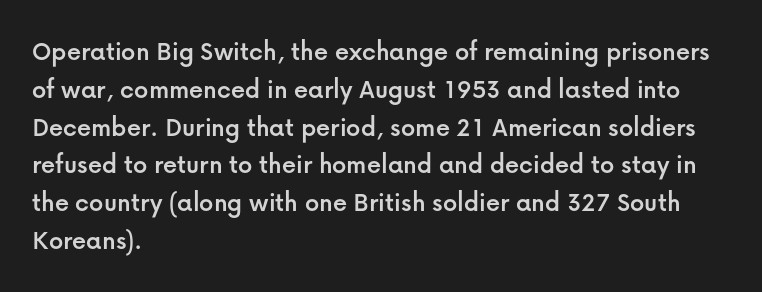
Posture: vertical. Standard letterfit; no display-style spreading of the glyphs. The zone under the glyphs is completely vacant. Each letter keeps its own natural width here, so spacing adapts to shape.
